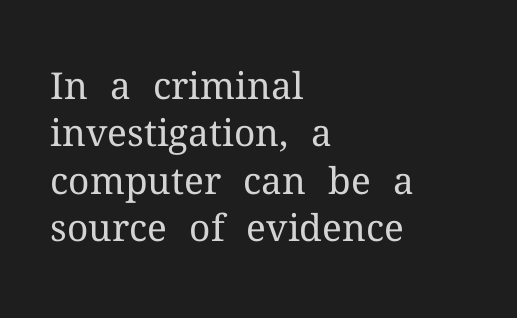
{"serif": "yes", "italic": "no", "bold": "no", "weight": "regular", "width": "normal", "stroke_contrast": "medium", "x_height": "medium", "monospaced": "no", "underline": "no", "align": "left", "line_spacing": "normal", "line_spacing_ratio": 1.28, "letter_spacing": "normal", "letter_spacing_em": 0.0, "glyph_px": 37}
